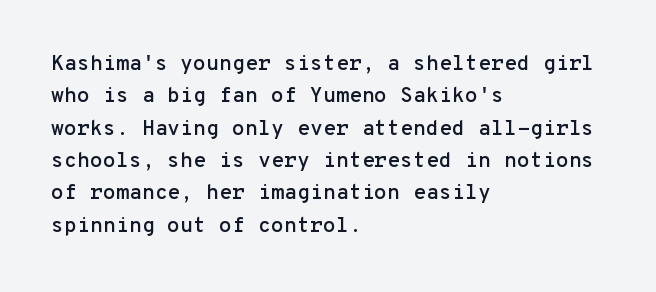
{"italic": "no", "underline": "no", "align": "left", "line_spacing": "normal", "line_spacing_ratio": 1.54, "letter_spacing": "normal", "letter_spacing_em": 0.0, "glyph_px": 21}
